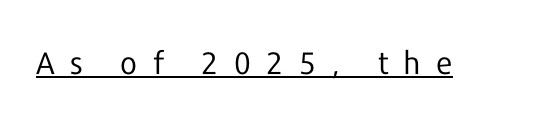
The tracking jumps out immediately: characters are airy and widely separated. This sample carries an underscore along the baseline area. Bold? No — there's no thickening of the strokes. Ascenders rise straight up at ninety degrees. A typesetter would call this proportional, since set widths differ per character. Font category for this specimen: sans-serif.
